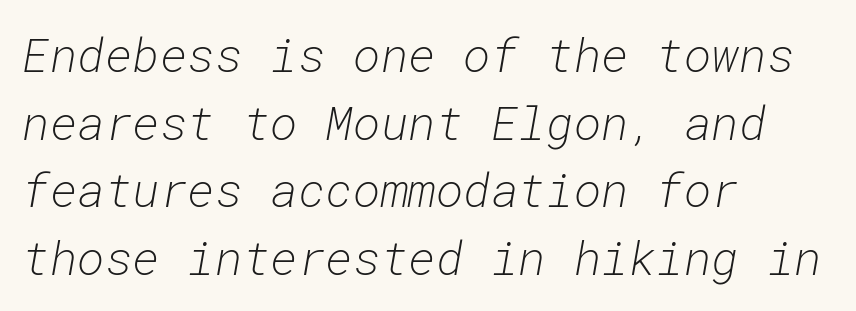
Q: Is the text bold? A: No.
Q: Is the text italic (slanted)? A: Yes, it leans right by about 10 degrees.
Q: Is the text underlined? A: No.
Q: How is the paragraph aligned? A: Left-aligned.
Q: Is the spacing between letters normal or unusually wide? A: Normal.
Q: Is the spacing between lines tight, normal or loose? A: Normal.
Q: Width (condensed, normal, or wide)? A: Normal.
Q: Stroke contrast? A: Low.
Q: x-height? A: Medium.
Q: Monospaced? A: Yes.
